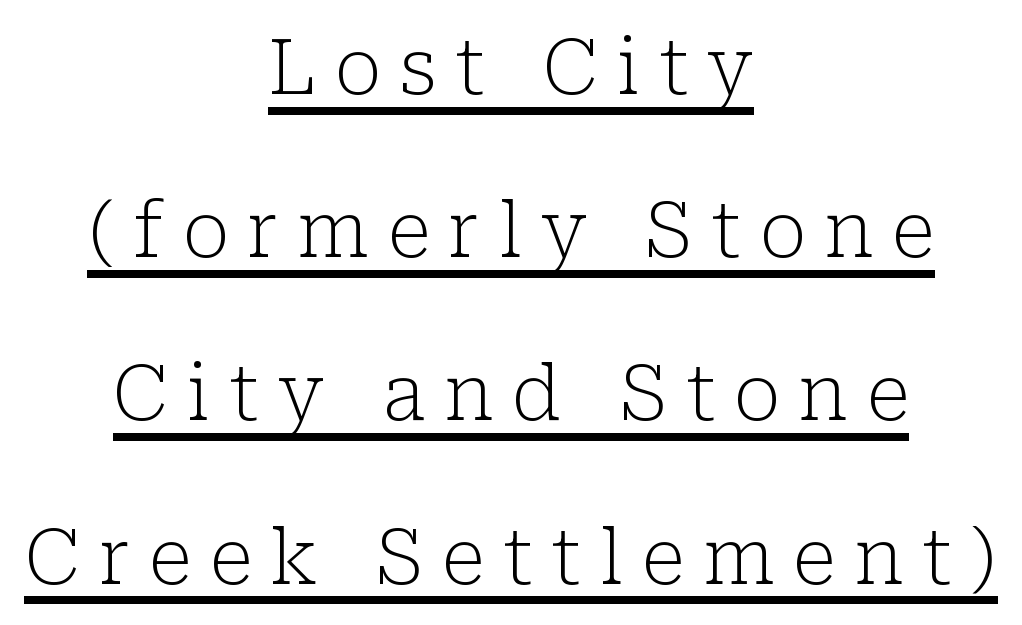
Q: Is the text bold? A: No.
Q: Is the text italic (slanted)? A: No, it is upright.
Q: Is the typeface a serif or a sans-serif typeface? A: Serif.
Q: Is the text underlined? A: Yes.
Q: How is the paragraph aligned? A: Centered.
Q: Is the spacing between letters normal or unusually wide? A: Unusually wide.
Q: Is the spacing between lines tight, normal or loose? A: Loose.
Q: Width (condensed, normal, or wide)? A: Normal.
Q: Stroke contrast? A: Low.
Q: x-height? A: Medium.
Q: Monospaced? A: No.
